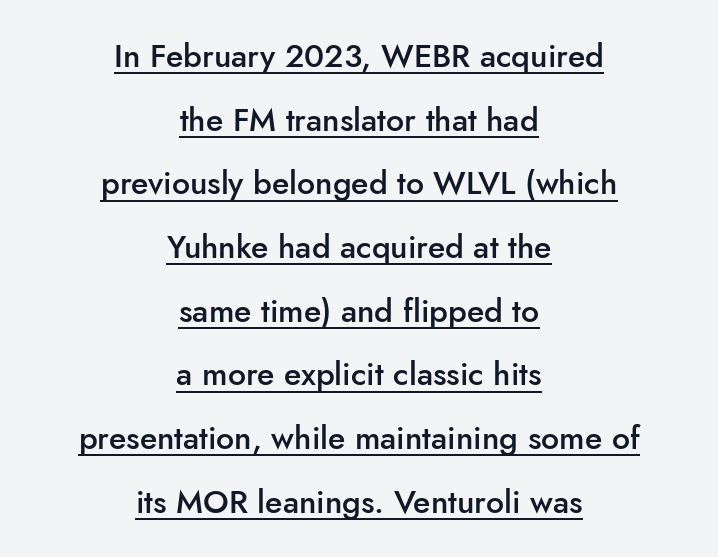
{"serif": "no", "italic": "no", "bold": "semi", "weight": "semibold", "width": "normal", "stroke_contrast": "low", "x_height": "small", "monospaced": "no", "underline": "yes", "align": "center", "line_spacing": "loose", "line_spacing_ratio": 1.99, "letter_spacing": "normal", "letter_spacing_em": 0.0, "glyph_px": 32}
